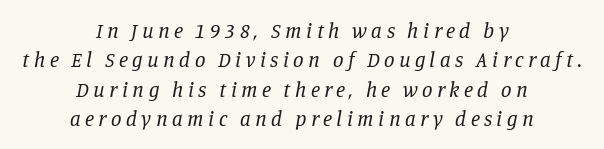
The image shows 21 px text type, italic (leaning right); set centered, normal line spacing (1.4x), unusually wide letter spacing (+0.21 em), not underlined.
